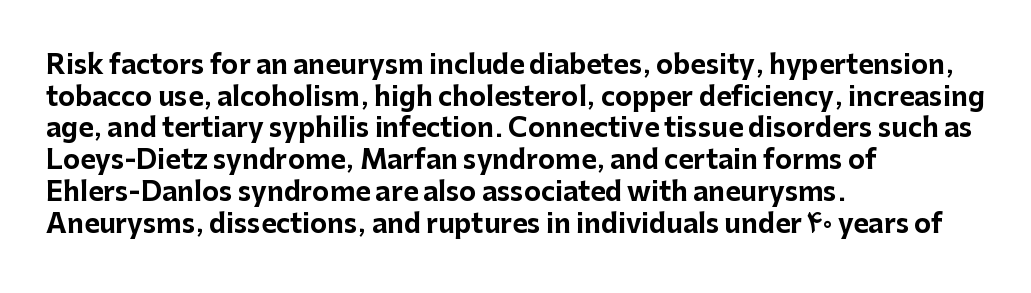
{"italic": "no", "bold": "yes", "underline": "no", "align": "left", "line_spacing_ratio": 1.22, "letter_spacing": "normal", "letter_spacing_em": 0.0, "glyph_px": 26}
